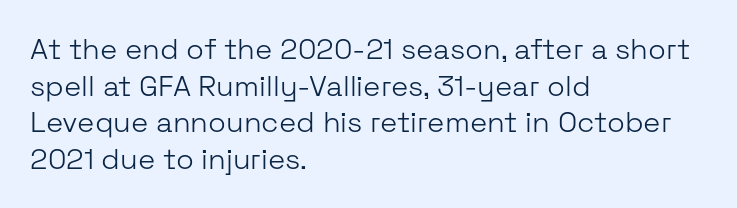
{"serif": "no", "italic": "no", "bold": "no", "weight": "light", "width": "normal", "stroke_contrast": "low", "x_height": "medium", "monospaced": "no", "underline": "no", "align": "left", "line_spacing": "normal", "line_spacing_ratio": 1.26, "letter_spacing": "normal", "letter_spacing_em": 0.0, "glyph_px": 29}
